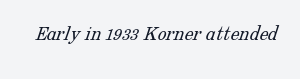
The image shows 22 px text type; set normal letter spacing, not underlined.
